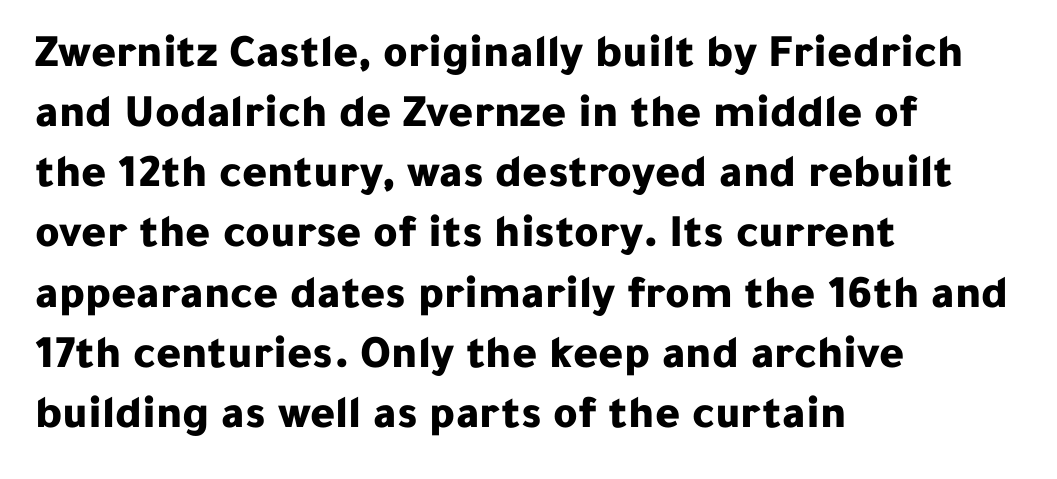
The lines sit at an ordinary, default distance from one another. Observe the absence of serifs on each vertical stroke in this sample. The face used here is proportionally spaced, like ordinary book or web type. A full-strength bold gives these letters their thick strokes. Horizontal alignment here is leftward, the default for most running prose. Glance below the letters and you will spot only blank space.
